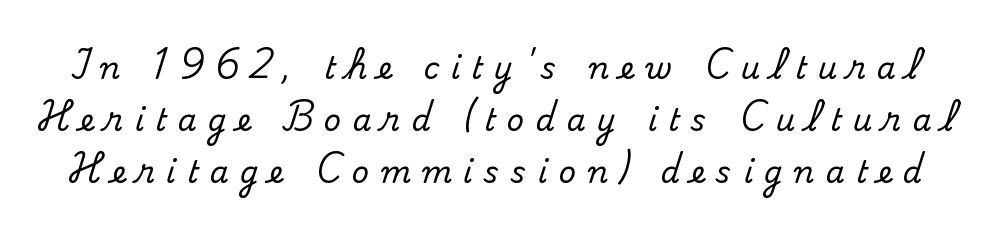
Q: Is the text italic (slanted)? A: Yes.
Q: Is the text underlined? A: No.
Q: Is the spacing between letters normal or unusually wide? A: Unusually wide.
Q: Width (condensed, normal, or wide)? A: Normal.
Q: Stroke contrast? A: Medium.
Q: x-height? A: Small.
Q: Monospaced? A: No.
